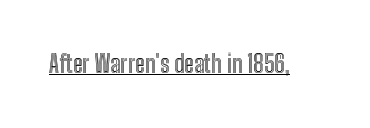
Q: Is the text italic (slanted)? A: No, it is upright.
Q: Is the text underlined? A: Yes.
Q: Is the spacing between letters normal or unusually wide? A: Normal.
